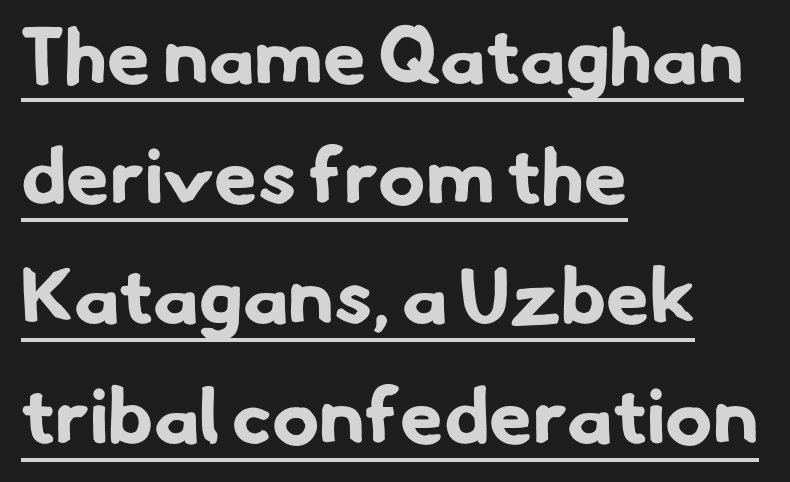
Q: Is the text bold? A: Yes.
Q: Is the typeface a serif or a sans-serif typeface? A: Sans-serif.
Q: Is the text underlined? A: Yes.
Q: How is the paragraph aligned? A: Left-aligned.
Q: Is the spacing between letters normal or unusually wide? A: Normal.
Q: Is the spacing between lines tight, normal or loose? A: Normal.
Q: Width (condensed, normal, or wide)? A: Normal.
Q: Stroke contrast? A: Low.
Q: x-height? A: Small.
Q: Monospaced? A: No.
